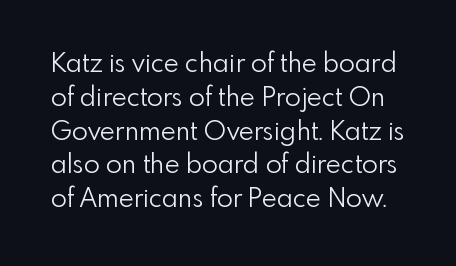
Q: Is the text bold? A: No.
Q: Is the text italic (slanted)? A: No, it is upright.
Q: Is the text underlined? A: No.
Q: Is the spacing between letters normal or unusually wide? A: Normal.
Q: Is the spacing between lines tight, normal or loose? A: Normal.
